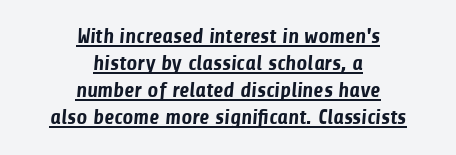
Whoever set this chose a conventional vertical rhythm. Compared with a flush-left layout, this one balances lines on the center instead. The sample's only ornament is a line tracing under the words. Weight: bold. Tracking here is standard; glyphs follow each other at the usual distance.
